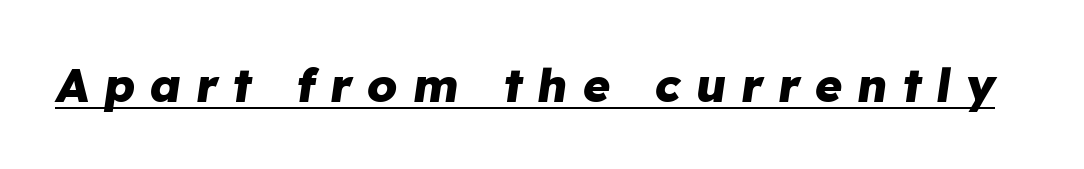
Short note: letters widely spaced. The passage shown is emphatically bold. The face used here appears with an underline applied. Spacing verdict: proportional, widths tailored to each character.
